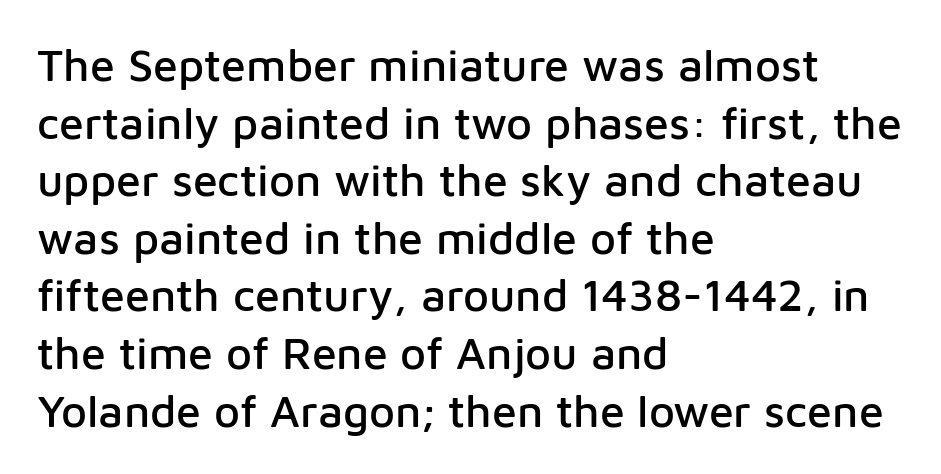
The image shows 45 px sans-serif type, upright; set left-aligned, normal line spacing (1.28x), normal letter spacing, not underlined; low stroke contrast and a medium x-height.
